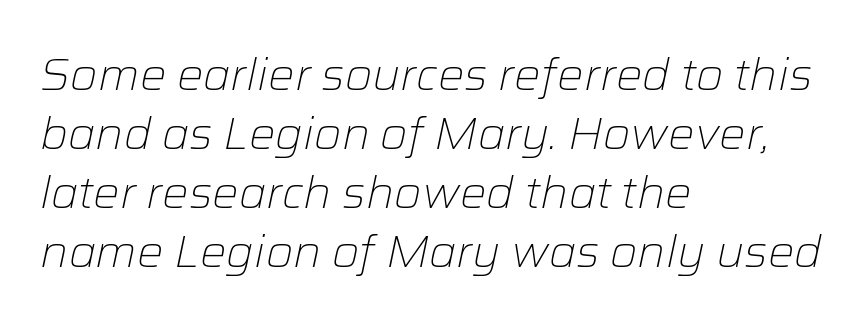
Q: Is the text bold? A: No.
Q: Is the text italic (slanted)? A: Yes, it leans right by about 12 degrees.
Q: Is the text underlined? A: No.
Q: How is the paragraph aligned? A: Left-aligned.
Q: Is the spacing between letters normal or unusually wide? A: Normal.
Q: Is the spacing between lines tight, normal or loose? A: Normal.
Q: Width (condensed, normal, or wide)? A: Normal.
Q: Stroke contrast? A: Low.
Q: x-height? A: Medium.
Q: Monospaced? A: No.
